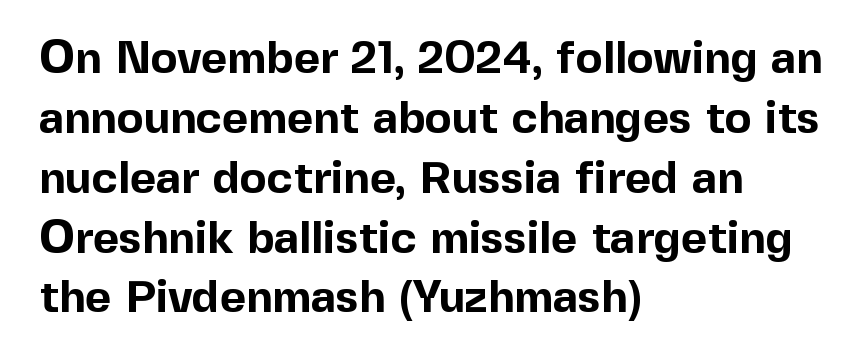
Q: Is the text bold? A: Yes.
Q: Is the text italic (slanted)? A: No, it is upright.
Q: Is the typeface a serif or a sans-serif typeface? A: Sans-serif.
Q: Is the text underlined? A: No.
Q: How is the paragraph aligned? A: Left-aligned.
Q: Is the spacing between letters normal or unusually wide? A: Normal.
Q: Is the spacing between lines tight, normal or loose? A: Normal.
Q: Width (condensed, normal, or wide)? A: Normal.
Q: x-height? A: Medium.
Q: Monospaced? A: No.
